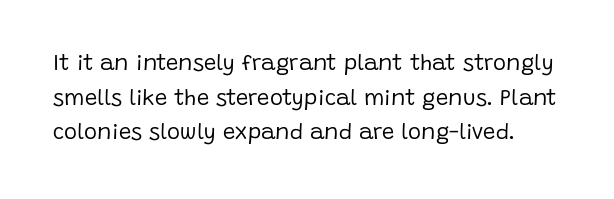
Q: Is the text bold? A: No.
Q: Is the text italic (slanted)? A: No, it is upright.
Q: Is the text underlined? A: No.
Q: Is the spacing between letters normal or unusually wide? A: Normal.
Q: Is the spacing between lines tight, normal or loose? A: Normal.
